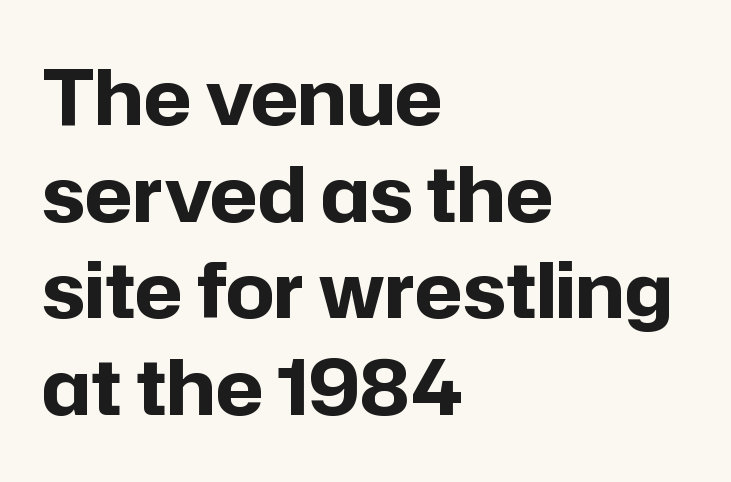
The type is set solid horizontally, with unmodified tracking. The typeface chosen for these lines omits serifs. Compared with an ordinary text face, these strokes are far heavier — a full bold. What's the leading like? Ordinary, nothing unusual.
